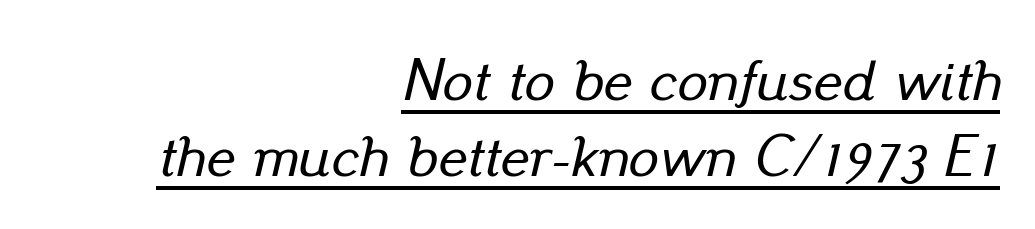
Q: Is the text italic (slanted)? A: Yes, it leans right by about 13 degrees.
Q: Is the text underlined? A: Yes.
Q: How is the paragraph aligned? A: Right-aligned.
Q: Is the spacing between letters normal or unusually wide? A: Normal.
Q: Is the spacing between lines tight, normal or loose? A: Normal.
Q: Width (condensed, normal, or wide)? A: Normal.
Q: Stroke contrast? A: Low.
Q: x-height? A: Small.
Q: Monospaced? A: No.
